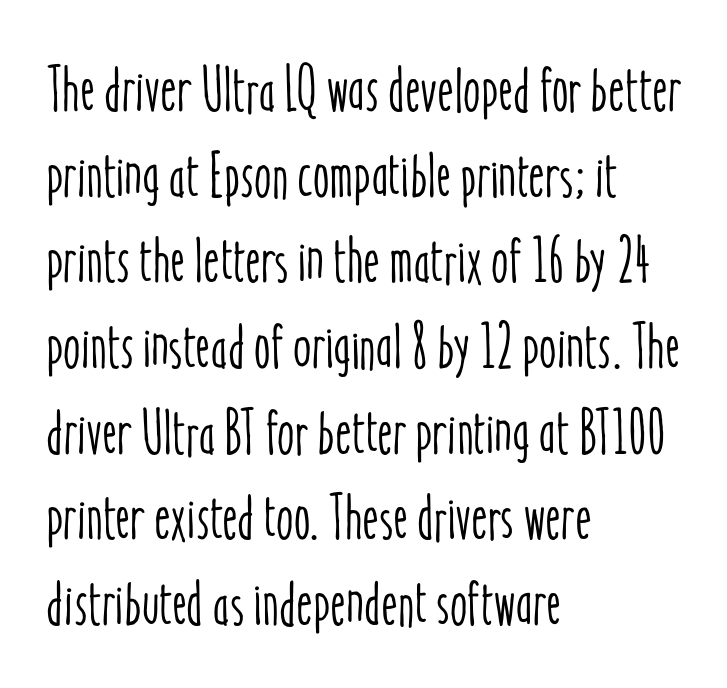
{"italic": "no", "width": "condensed", "stroke_contrast": "low", "x_height": "medium", "monospaced": "no", "underline": "no", "align": "left", "line_spacing": "normal", "line_spacing_ratio": 1.36, "letter_spacing": "normal", "letter_spacing_em": 0.0, "glyph_px": 63}
